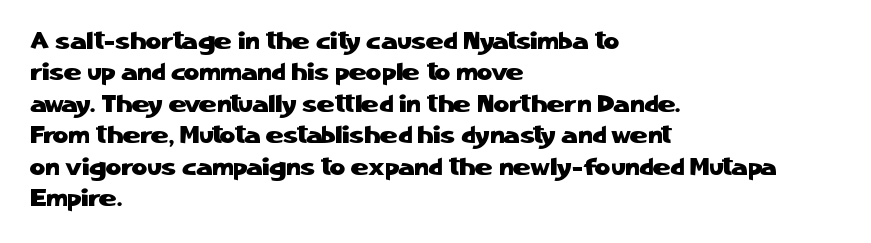
{"italic": "no", "underline": "no", "align": "left", "line_spacing": "normal", "line_spacing_ratio": 1.31, "letter_spacing": "normal", "letter_spacing_em": 0.0, "glyph_px": 24}
